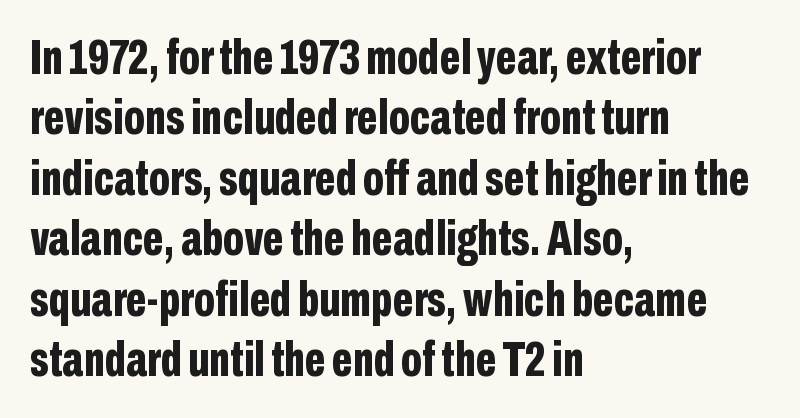
{"serif": "no", "italic": "no", "bold": "yes", "weight": "bold", "width": "condensed", "stroke_contrast": "low", "x_height": "medium", "monospaced": "no", "underline": "no", "align": "left", "line_spacing_ratio": 1.21, "letter_spacing": "normal", "letter_spacing_em": 0.0, "glyph_px": 50}
